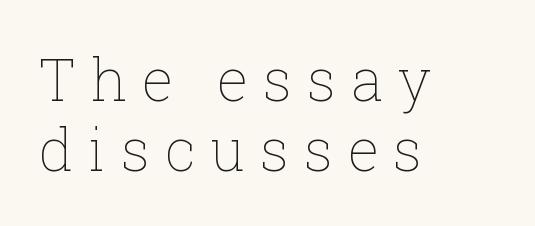
The image shows 59 px thin type, upright; set left-aligned, line spacing 1.18x, unusually wide letter spacing (+0.25 em), not underlined; low stroke contrast and a medium x-height.
